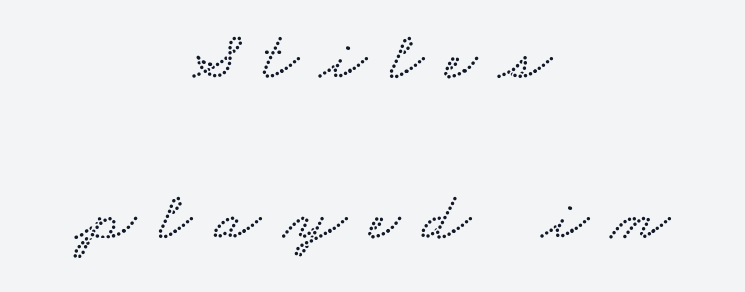
{"width": "wide", "stroke_contrast": "low", "x_height": "small", "monospaced": "no", "underline": "no", "align": "center", "line_spacing": "loose", "line_spacing_ratio": 2.36, "letter_spacing": "wide", "letter_spacing_em": 0.33, "glyph_px": 68}
